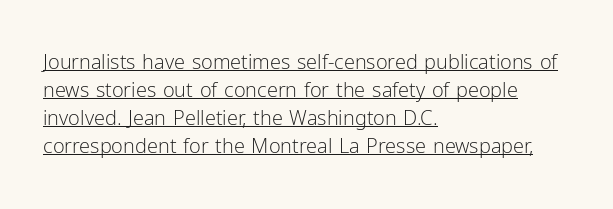
{"italic": "no", "bold": "no", "underline": "yes", "align": "left", "line_spacing": "normal", "line_spacing_ratio": 1.4, "letter_spacing": "normal", "letter_spacing_em": 0.0, "glyph_px": 20}
